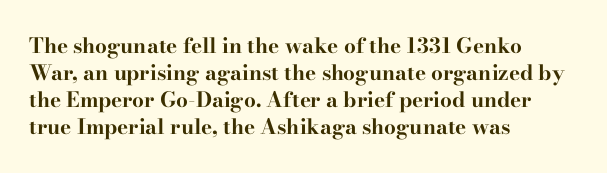
The image shows 21 px bold type, upright; set left-aligned, normal line spacing (1.29x), normal letter spacing, not underlined.
